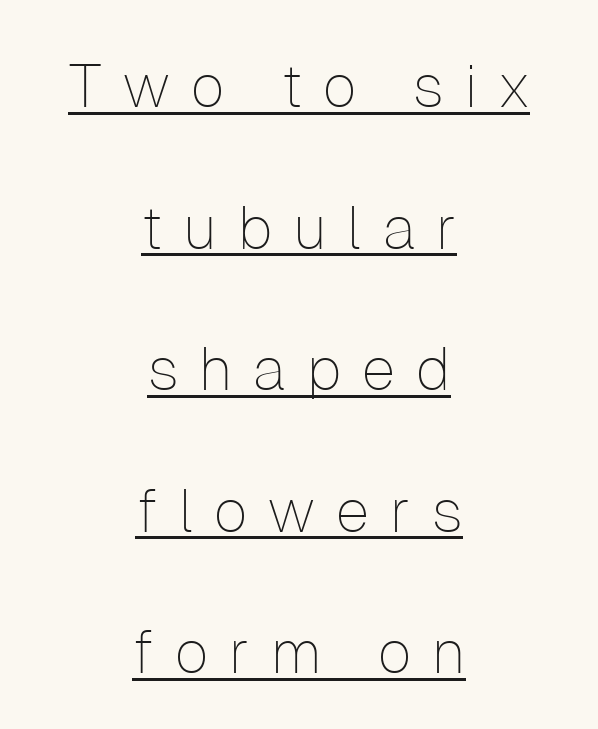
Q: Is the text bold? A: No.
Q: Is the text italic (slanted)? A: No, it is upright.
Q: Is the typeface a serif or a sans-serif typeface? A: Sans-serif.
Q: Is the text underlined? A: Yes.
Q: How is the paragraph aligned? A: Centered.
Q: Is the spacing between letters normal or unusually wide? A: Unusually wide.
Q: Is the spacing between lines tight, normal or loose? A: Loose.
Q: Width (condensed, normal, or wide)? A: Normal.
Q: Stroke contrast? A: Low.
Q: x-height? A: Medium.
Q: Monospaced? A: No.
